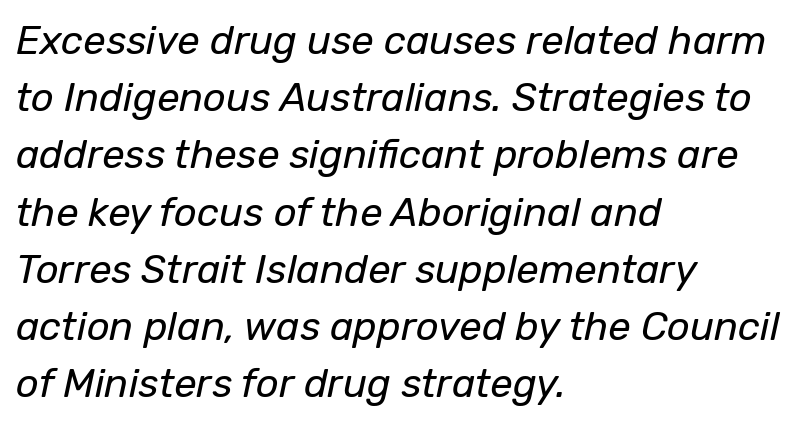
{"italic": "yes", "lean": "right", "slant_degrees": 12, "bold": "no", "weight": "regular", "width": "normal", "stroke_contrast": "low", "x_height": "medium", "monospaced": "no", "underline": "no", "align": "left", "line_spacing": "normal", "line_spacing_ratio": 1.43, "letter_spacing": "normal", "letter_spacing_em": 0.0, "glyph_px": 40}
